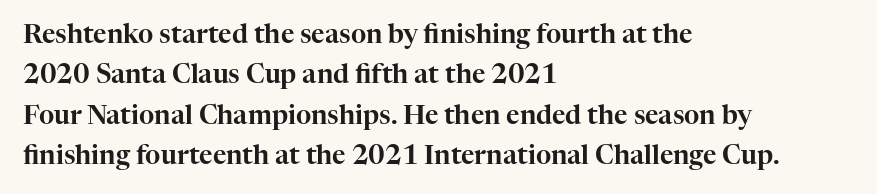
{"italic": "no", "underline": "no", "align": "left", "line_spacing": "normal", "line_spacing_ratio": 1.55, "letter_spacing": "normal", "letter_spacing_em": 0.0, "glyph_px": 26}
